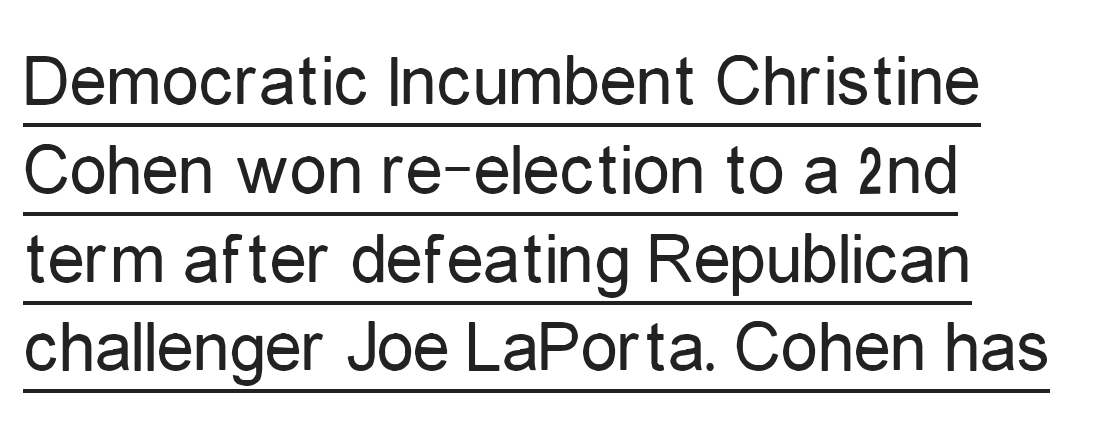
Q: Is the text bold? A: No.
Q: Is the text italic (slanted)? A: No, it is upright.
Q: Is the typeface a serif or a sans-serif typeface? A: Sans-serif.
Q: Is the text underlined? A: Yes.
Q: How is the paragraph aligned? A: Left-aligned.
Q: Is the spacing between letters normal or unusually wide? A: Normal.
Q: Width (condensed, normal, or wide)? A: Condensed.
Q: Stroke contrast? A: Low.
Q: x-height? A: Medium.
Q: Monospaced? A: No.
